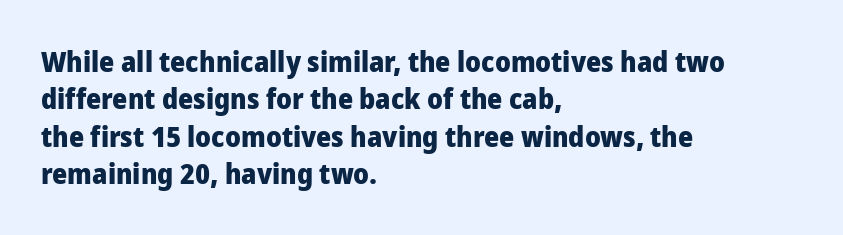
{"serif": "no", "italic": "no", "bold": "yes", "weight": "heavy", "width": "normal", "stroke_contrast": "low", "x_height": "medium", "monospaced": "no", "underline": "no", "align": "left", "line_spacing": "normal", "line_spacing_ratio": 1.29, "letter_spacing": "normal", "letter_spacing_em": 0.0, "glyph_px": 29}
